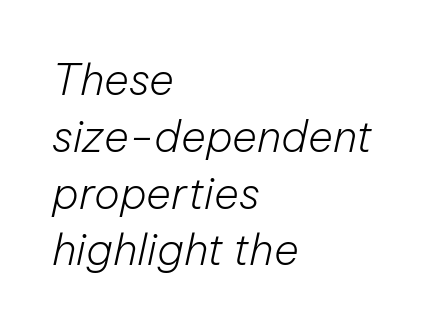
The image shows 43 px light type, italic (leaning right); set left-aligned, normal line spacing (1.32x), normal letter spacing, not underlined; low stroke contrast and a medium x-height.
